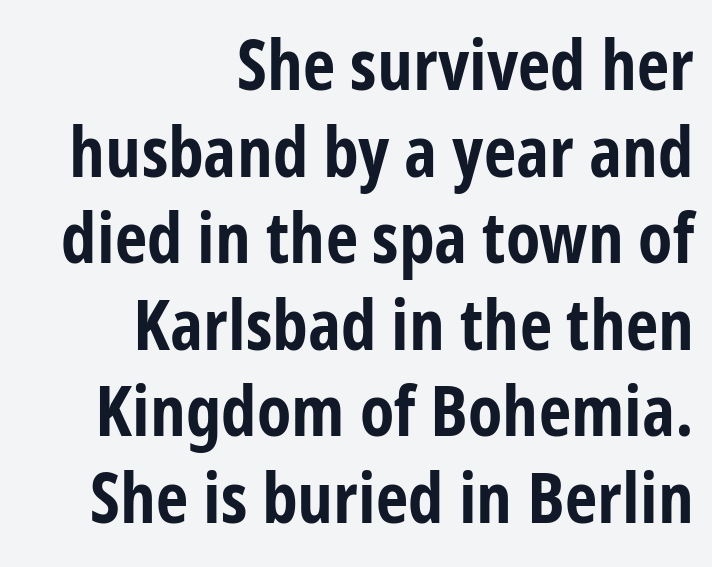
Q: Is the text bold? A: Yes.
Q: Is the text italic (slanted)? A: No, it is upright.
Q: Is the typeface a serif or a sans-serif typeface? A: Sans-serif.
Q: Is the text underlined? A: No.
Q: How is the paragraph aligned? A: Right-aligned.
Q: Is the spacing between letters normal or unusually wide? A: Normal.
Q: Width (condensed, normal, or wide)? A: Condensed.
Q: Stroke contrast? A: Low.
Q: x-height? A: Medium.
Q: Monospaced? A: No.
